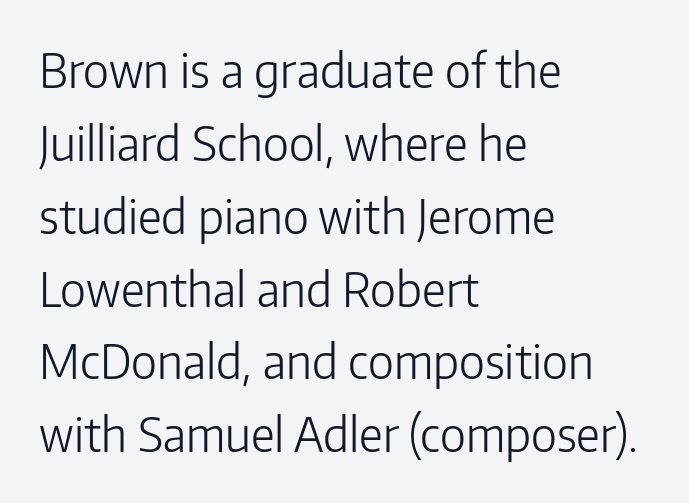
The strokes carry an ordinary text weight at most. Characters remain perfectly vertical along every line. Inter-character spacing is left at the font's built-in metrics. The typesetter chose a ragged-right arrangement here. The rendering shows plain stroke endings on the letterforms — a sans-serif design.
